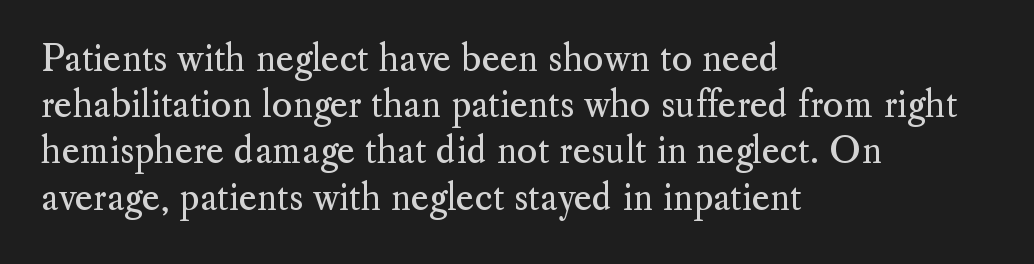
The image shows 35 px regular-weight serif type, upright; set left-aligned, normal line spacing (1.32x), normal letter spacing, not underlined; medium stroke contrast and a small x-height.
